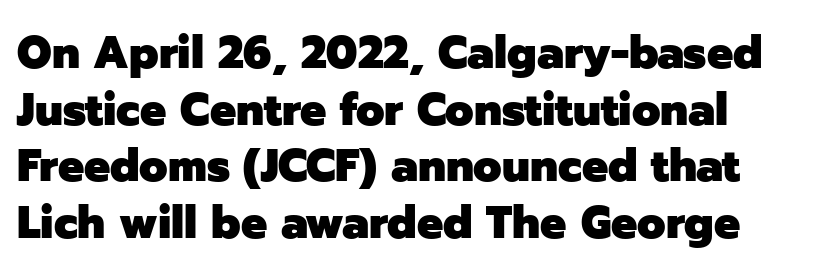
The image shows 46 px heavy sans-serif type, upright; set line spacing 1.23x, normal letter spacing, not underlined; low stroke contrast and a medium x-height.
